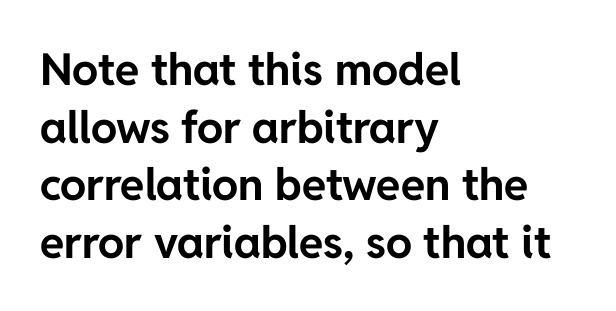
{"serif": "no", "italic": "no", "bold": "yes", "weight": "bold", "width": "normal", "stroke_contrast": "low", "x_height": "medium", "monospaced": "no", "underline": "no", "align": "left", "line_spacing": "normal", "line_spacing_ratio": 1.31, "letter_spacing": "normal", "letter_spacing_em": 0.0, "glyph_px": 44}
